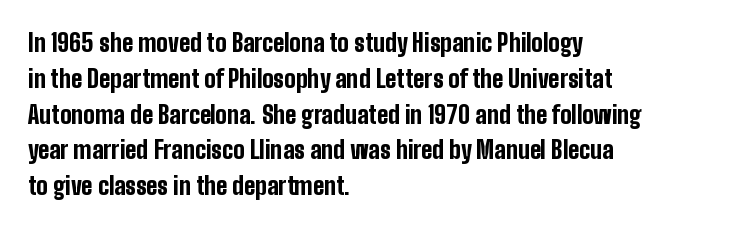
{"italic": "no", "bold": "yes", "underline": "no", "align": "left", "line_spacing": "normal", "line_spacing_ratio": 1.49, "letter_spacing": "normal", "letter_spacing_em": 0.0, "glyph_px": 24}
